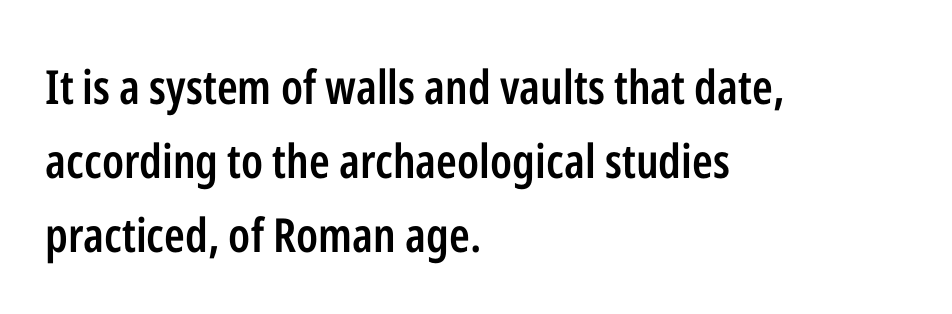
{"serif": "no", "italic": "no", "bold": "semi", "weight": "semibold", "width": "condensed", "stroke_contrast": "low", "x_height": "medium", "monospaced": "no", "underline": "no", "align": "left", "line_spacing": "normal", "line_spacing_ratio": 1.57, "letter_spacing": "normal", "letter_spacing_em": 0.0, "glyph_px": 47}
